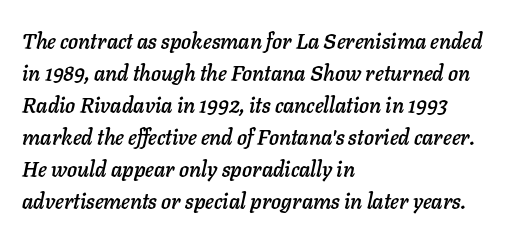
The image shows 21 px text type, italic (leaning right); set left-aligned, normal line spacing (1.52x), normal letter spacing, not underlined.
